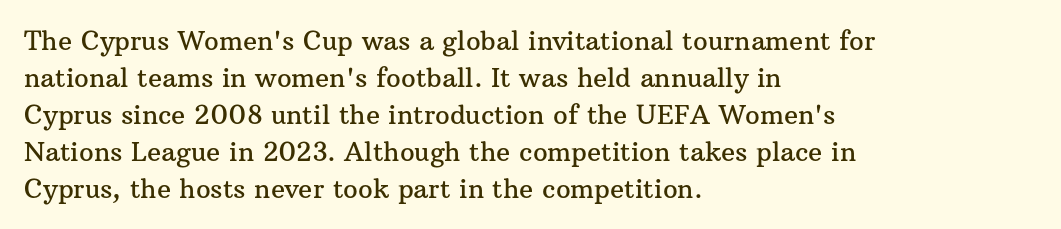
{"italic": "no", "underline": "no", "align": "left", "line_spacing": "normal", "line_spacing_ratio": 1.42, "letter_spacing": "normal", "letter_spacing_em": 0.0, "glyph_px": 26}
